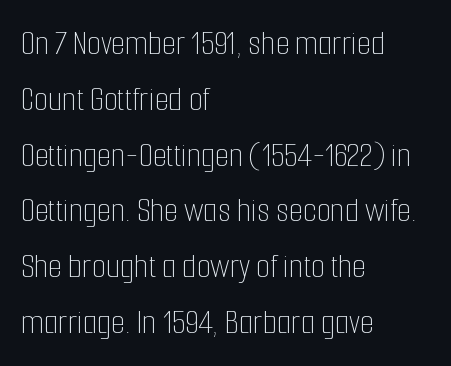
Q: Is the text bold? A: No.
Q: Is the text italic (slanted)? A: No, it is upright.
Q: Is the text underlined? A: No.
Q: How is the paragraph aligned? A: Left-aligned.
Q: Is the spacing between letters normal or unusually wide? A: Normal.
Q: Is the spacing between lines tight, normal or loose? A: Normal.
Q: Width (condensed, normal, or wide)? A: Condensed.
Q: Stroke contrast? A: Low.
Q: x-height? A: Medium.
Q: Monospaced? A: No.
